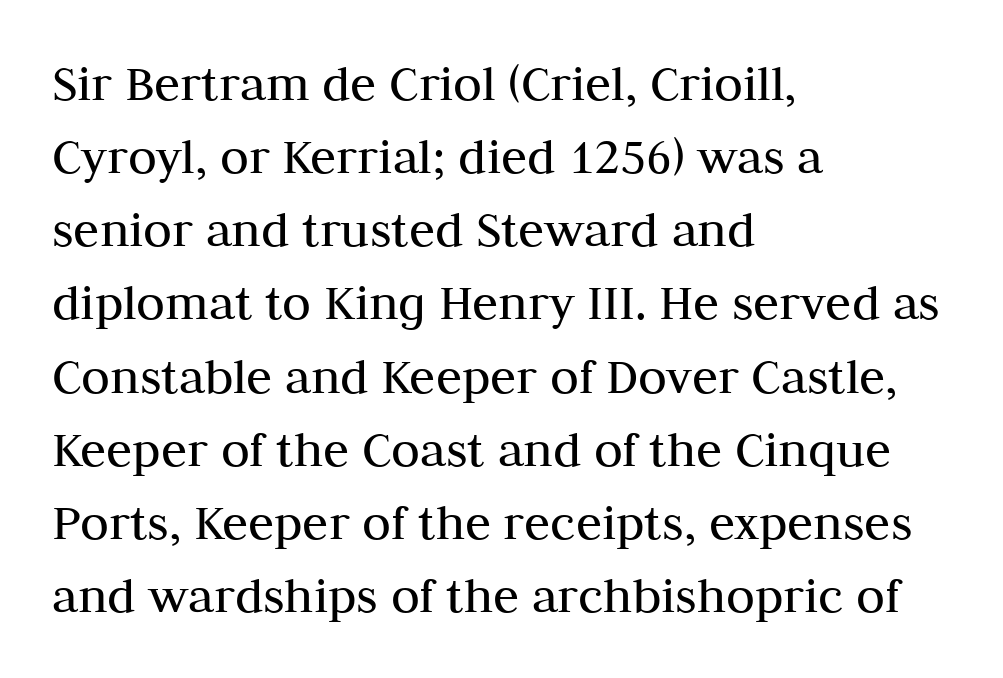
If you measured baseline to baseline, you'd find a middling distance. Beneath every word, the page is bare. Words appear dense and cohesive because spacing is normal. Unbolded letterforms with no extra heft. Vertical strokes here are truly vertical.
